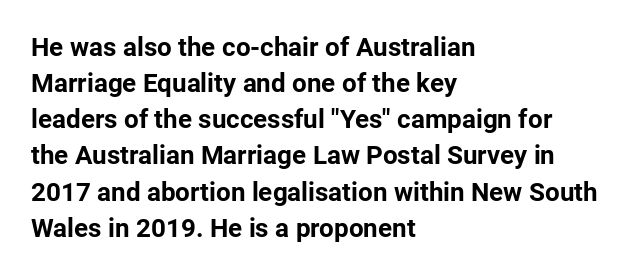
{"italic": "no", "bold": "yes", "underline": "no", "align": "left", "line_spacing": "normal", "line_spacing_ratio": 1.39, "letter_spacing": "normal", "letter_spacing_em": 0.0, "glyph_px": 26}
